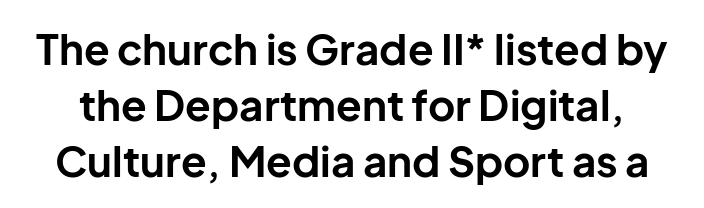
Q: Is the text bold? A: Yes.
Q: Is the text italic (slanted)? A: No, it is upright.
Q: Is the typeface a serif or a sans-serif typeface? A: Sans-serif.
Q: Is the text underlined? A: No.
Q: Is the spacing between letters normal or unusually wide? A: Normal.
Q: Is the spacing between lines tight, normal or loose? A: Normal.
Q: Width (condensed, normal, or wide)? A: Normal.
Q: Stroke contrast? A: Low.
Q: x-height? A: Medium.
Q: Monospaced? A: No.
